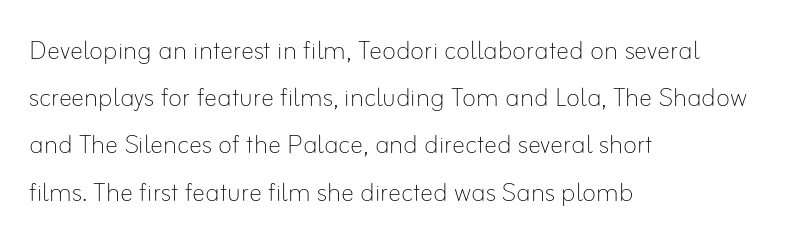
{"italic": "no", "bold": "no", "weight": "thin", "width": "normal", "stroke_contrast": "low", "x_height": "small", "monospaced": "no", "underline": "no", "align": "left", "line_spacing": "normal", "line_spacing_ratio": 1.43, "letter_spacing": "normal", "letter_spacing_em": 0.0, "glyph_px": 33}
